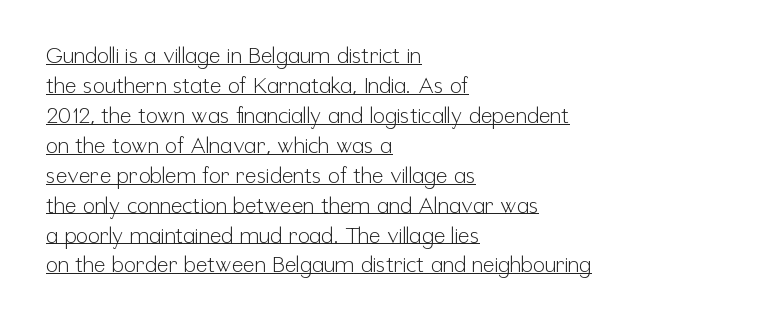
Q: Is the text bold? A: No.
Q: Is the text italic (slanted)? A: No, it is upright.
Q: Is the text underlined? A: Yes.
Q: How is the paragraph aligned? A: Left-aligned.
Q: Is the spacing between letters normal or unusually wide? A: Normal.
Q: Is the spacing between lines tight, normal or loose? A: Normal.
